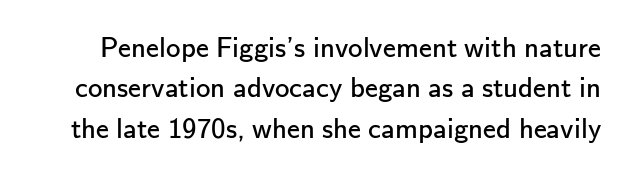
The image shows 29 px regular-weight sans-serif type, upright; set normal line spacing (1.39x), normal letter spacing, not underlined; low stroke contrast and a small x-height.
